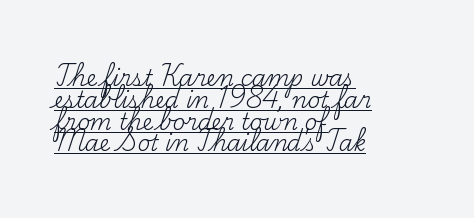
{"bold": "no", "underline": "yes", "align": "left", "line_spacing": "tight", "line_spacing_ratio": 0.99, "letter_spacing": "normal", "letter_spacing_em": 0.0, "glyph_px": 22}
